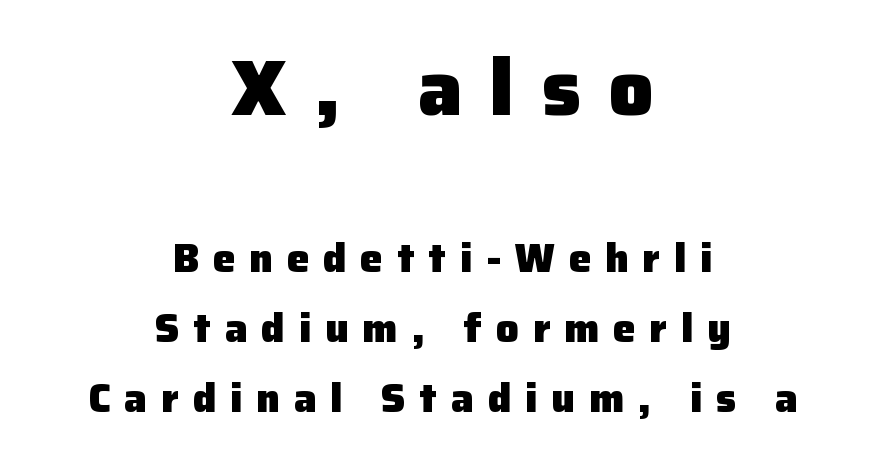
{"serif": "no", "italic": "no", "bold": "yes", "weight": "heavy", "width": "normal", "stroke_contrast": "low", "x_height": "medium", "monospaced": "no", "underline": "no", "align": "center", "line_spacing_ratio": 1.75, "letter_spacing": "wide", "letter_spacing_em": 0.35, "larger_block": "first", "size_ratio": 1.98, "glyph_px": 79}
